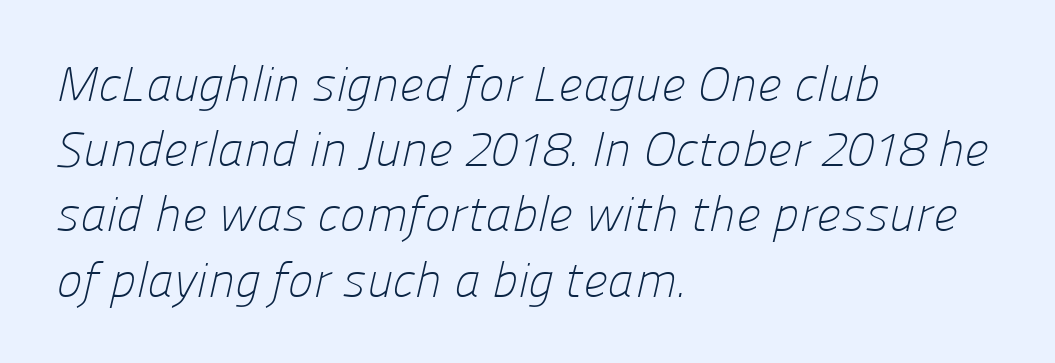
{"serif": "no", "bold": "no", "weight": "light", "width": "normal", "stroke_contrast": "low", "x_height": "medium", "monospaced": "no", "underline": "no", "align": "left", "line_spacing": "normal", "line_spacing_ratio": 1.33, "letter_spacing": "normal", "letter_spacing_em": 0.0, "glyph_px": 49}
